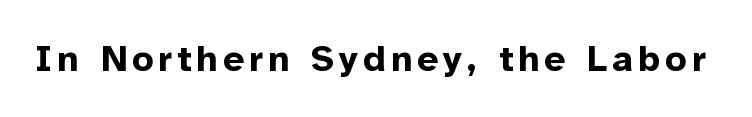
Every letter is thick-stroked: bold, no question. Vertical strokes here are truly vertical. Nope, no serifs anywhere on these letters. Do the characters align in a grid? No, the font is proportional.
